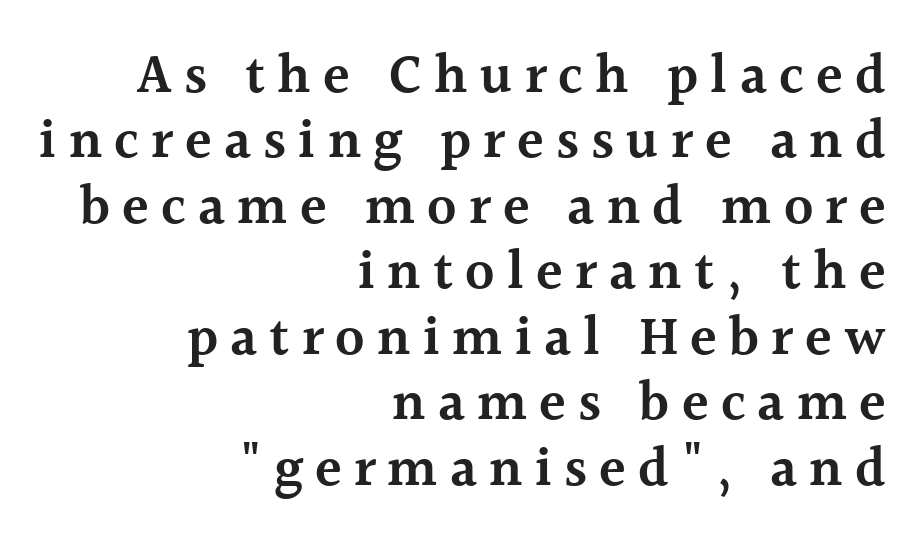
{"serif": "yes", "italic": "no", "bold": "semi", "weight": "semibold", "width": "normal", "x_height": "medium", "monospaced": "no", "underline": "no", "align": "right", "line_spacing_ratio": 1.19, "letter_spacing": "wide", "letter_spacing_em": 0.22, "glyph_px": 55}
